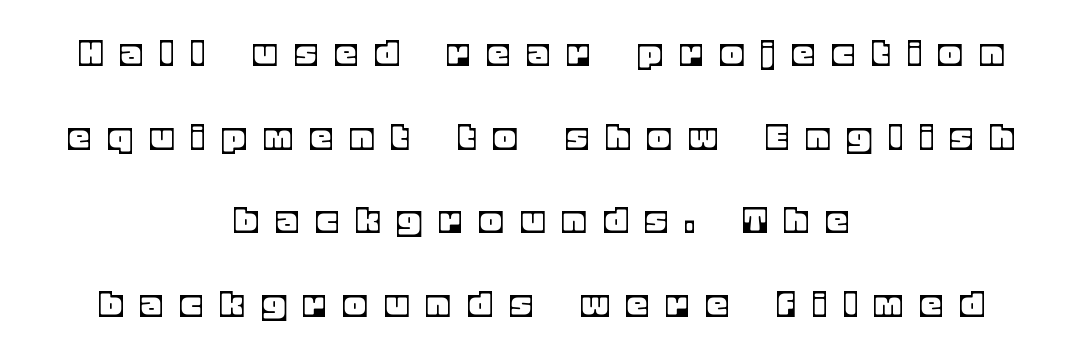
The image shows 42 px text type, upright; set centered, loose line spacing (1.99x), unusually wide letter spacing (+0.46 em), not underlined; a large x-height.
